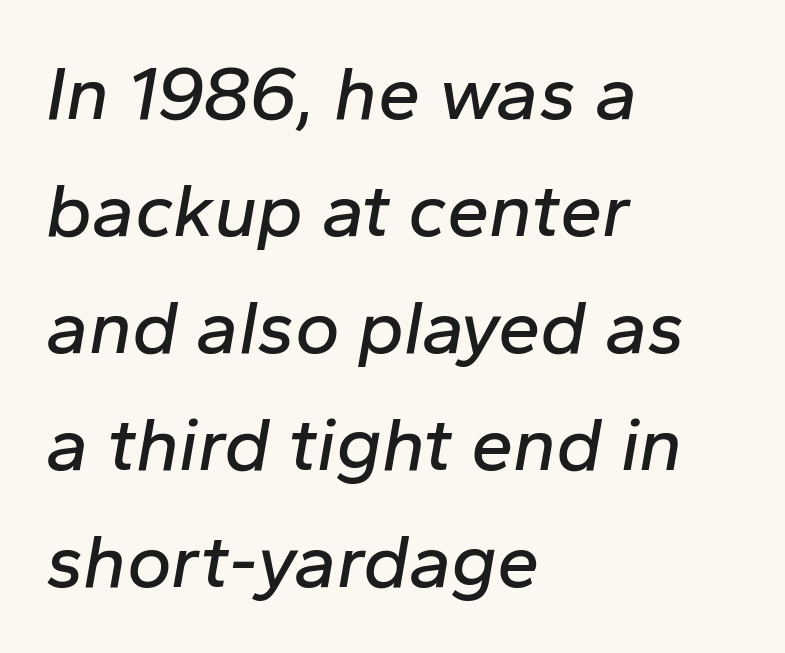
{"italic": "yes", "lean": "right", "slant_degrees": 10, "width": "normal", "stroke_contrast": "low", "x_height": "medium", "monospaced": "no", "underline": "no", "align": "left", "line_spacing": "normal", "line_spacing_ratio": 1.54, "letter_spacing": "normal", "letter_spacing_em": 0.0, "glyph_px": 76}
